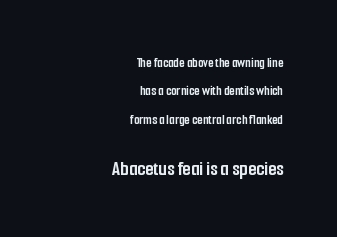
The glyphs have the mass of a bold cut. The composition opens small and finishes big. Spacing between characters is what you'd get straight out of the box. The specimen reads as upright at a glance.
